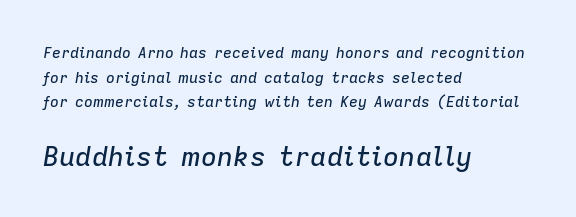
{"italic": "yes", "lean": "right", "slant_degrees": 9, "underline": "no", "align": "left", "line_spacing": "normal", "line_spacing_ratio": 1.65, "letter_spacing": "normal", "letter_spacing_em": 0.0, "larger_block": "second", "size_ratio": 1.8, "glyph_px": 27}
